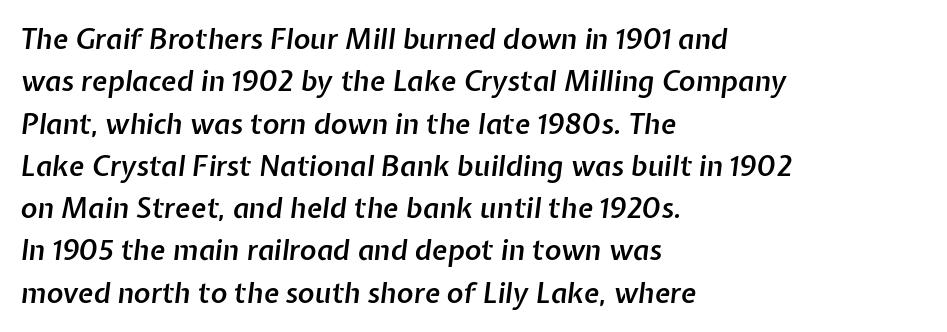
The image shows 28 px semibold type, italic (leaning right); set left-aligned, normal line spacing (1.51x), normal letter spacing, not underlined; low stroke contrast and a medium x-height.
